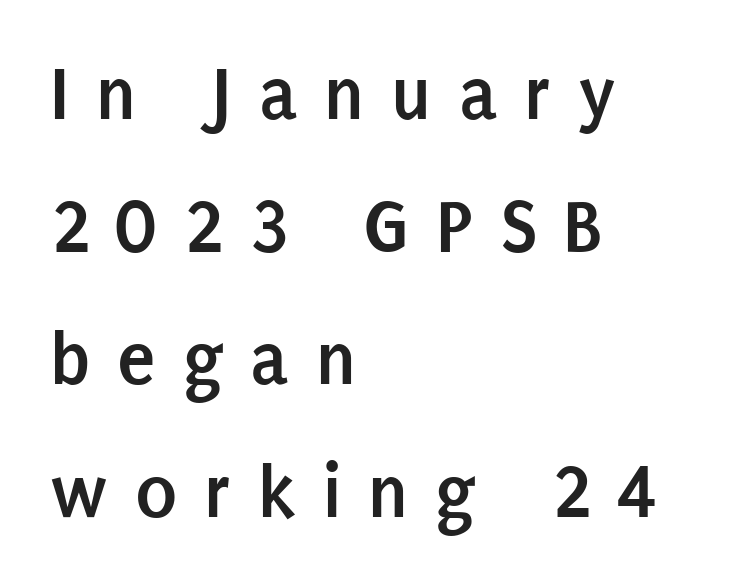
{"serif": "no", "italic": "no", "bold": "yes", "weight": "semibold", "width": "condensed", "stroke_contrast": "low", "x_height": "large", "monospaced": "no", "underline": "no", "align": "left", "line_spacing": "normal", "line_spacing_ratio": 1.7, "letter_spacing": "wide", "letter_spacing_em": 0.35, "glyph_px": 78}
